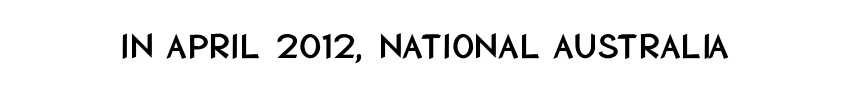
Does the lettering tilt? It doesn't — this is upright. The type family on display is of the sans-serif kind. Honestly, the letter spacing is just normal — you wouldn't notice it. The zone under the glyphs is completely vacant.
